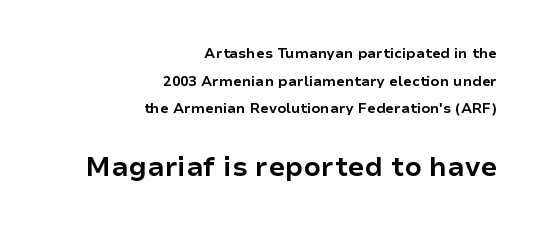
Q: Is the text bold? A: Yes.
Q: Is the text italic (slanted)? A: No, it is upright.
Q: Is the text underlined? A: No.
Q: How is the paragraph aligned? A: Right-aligned.
Q: Is the spacing between letters normal or unusually wide? A: Normal.
Q: Is the spacing between lines tight, normal or loose? A: Loose.
Q: Which block of text is set in a larger size, the first (top) or the second (bottom)? A: The second (bottom) one.
